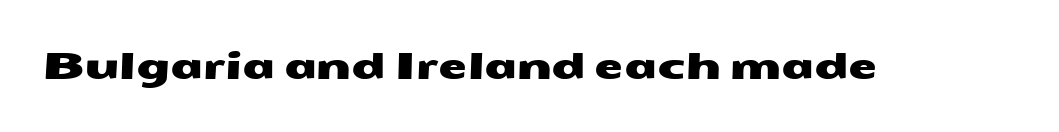
{"serif": "no", "width": "wide", "stroke_contrast": "medium", "x_height": "medium", "monospaced": "no", "underline": "no", "letter_spacing": "normal", "letter_spacing_em": 0.0, "glyph_px": 37}
